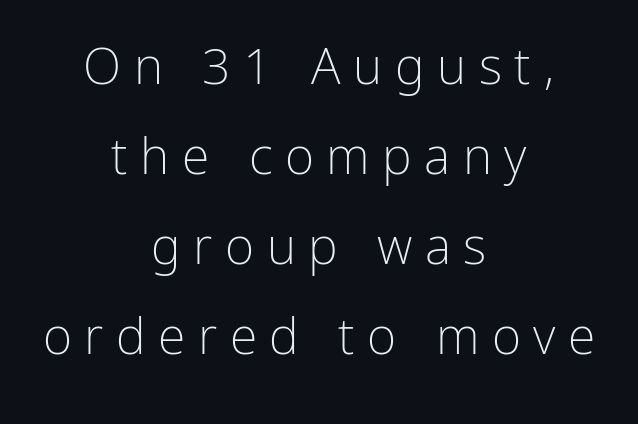
Q: Is the text bold? A: No.
Q: Is the text italic (slanted)? A: No, it is upright.
Q: Is the typeface a serif or a sans-serif typeface? A: Sans-serif.
Q: Is the text underlined? A: No.
Q: How is the paragraph aligned? A: Centered.
Q: Is the spacing between letters normal or unusually wide? A: Unusually wide.
Q: Width (condensed, normal, or wide)? A: Normal.
Q: Stroke contrast? A: Low.
Q: x-height? A: Medium.
Q: Monospaced? A: No.
